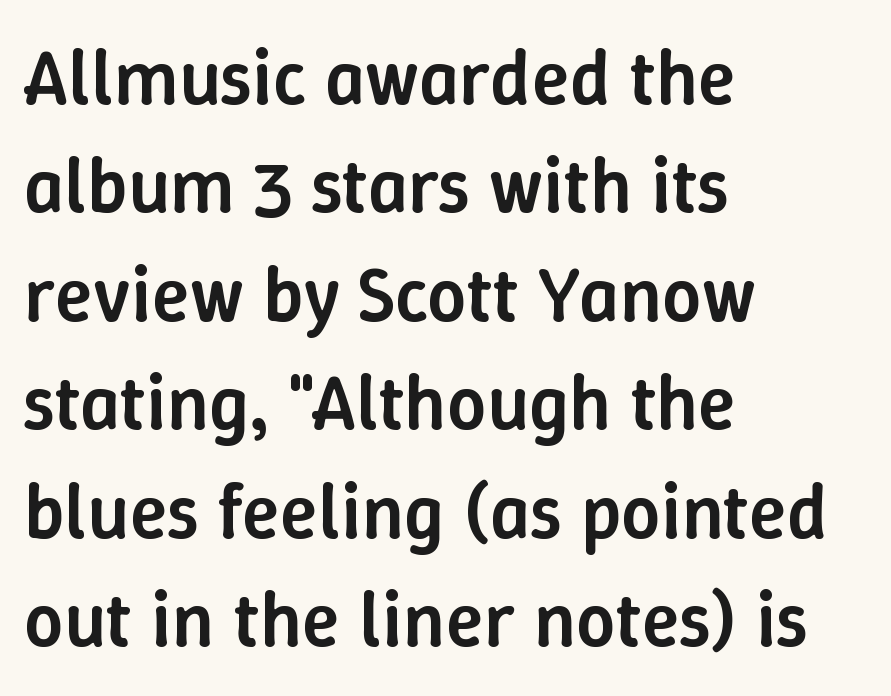
{"italic": "no", "bold": "semi", "weight": "semibold", "width": "normal", "stroke_contrast": "low", "x_height": "medium", "monospaced": "no", "underline": "no", "align": "left", "line_spacing": "normal", "line_spacing_ratio": 1.39, "letter_spacing": "normal", "letter_spacing_em": 0.0, "glyph_px": 78}
